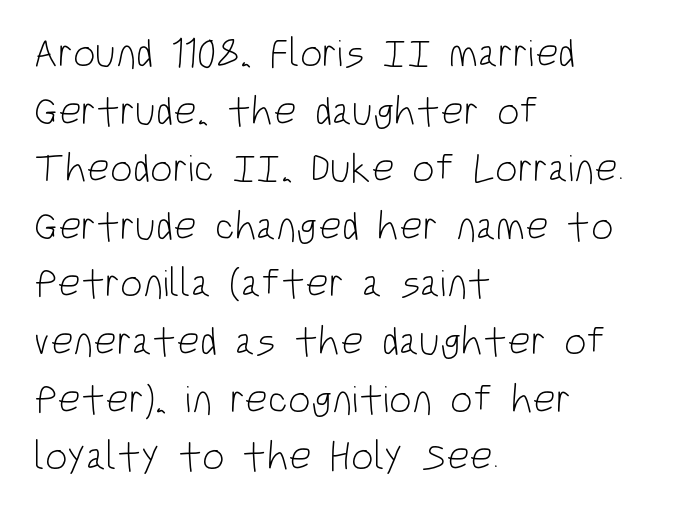
The image shows 40 px light, condensed sans-serif type, upright; set left-aligned, normal line spacing (1.44x), normal letter spacing, not underlined; low stroke contrast and a large x-height.
